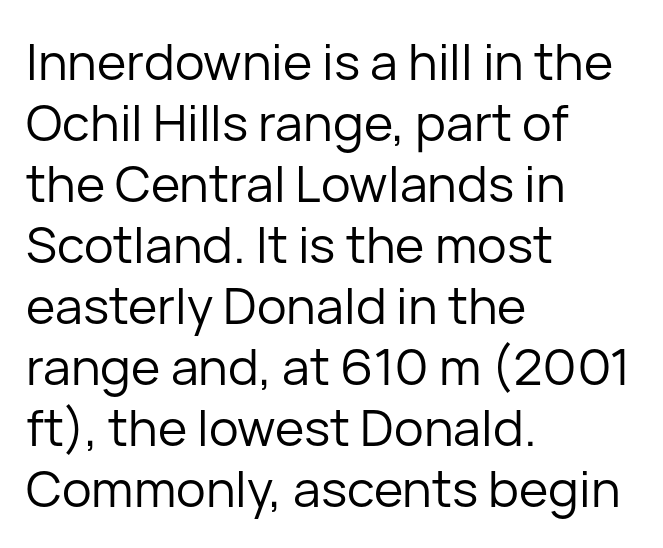
Q: Is the text bold? A: No.
Q: Is the text italic (slanted)? A: No, it is upright.
Q: Is the typeface a serif or a sans-serif typeface? A: Sans-serif.
Q: Is the text underlined? A: No.
Q: How is the paragraph aligned? A: Left-aligned.
Q: Is the spacing between letters normal or unusually wide? A: Normal.
Q: Width (condensed, normal, or wide)? A: Normal.
Q: Stroke contrast? A: Low.
Q: x-height? A: Medium.
Q: Monospaced? A: No.
